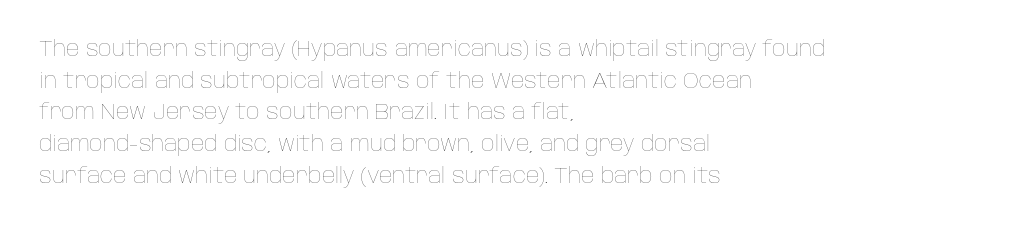
Style check: upright. Leftover space on each line is placed entirely after the last word. The rows are spaced the way most documents space them. The font is comparable to plain body text, perhaps lighter. Honestly, there is no underline to notice here at all. Nobody touched the tracking dial on this one.
